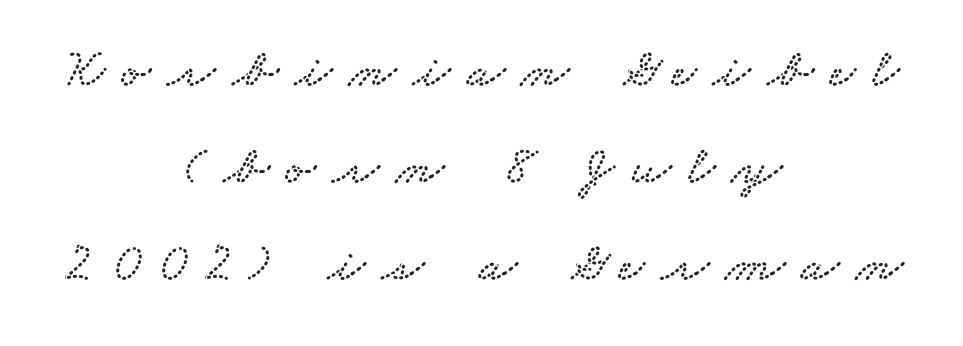
{"width": "wide", "stroke_contrast": "low", "x_height": "small", "monospaced": "no", "underline": "no", "align": "center", "line_spacing_ratio": 1.76, "letter_spacing": "wide", "letter_spacing_em": 0.3, "glyph_px": 55}
